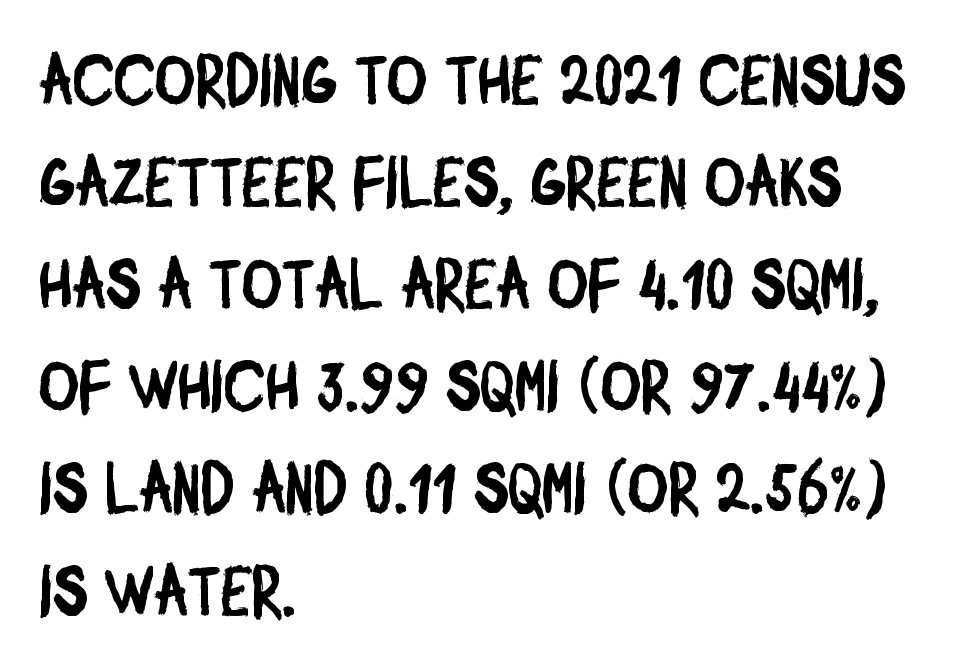
The image shows 69 px condensed sans-serif type; set left-aligned, normal line spacing (1.48x), normal letter spacing, not underlined; low stroke contrast and a large x-height.
